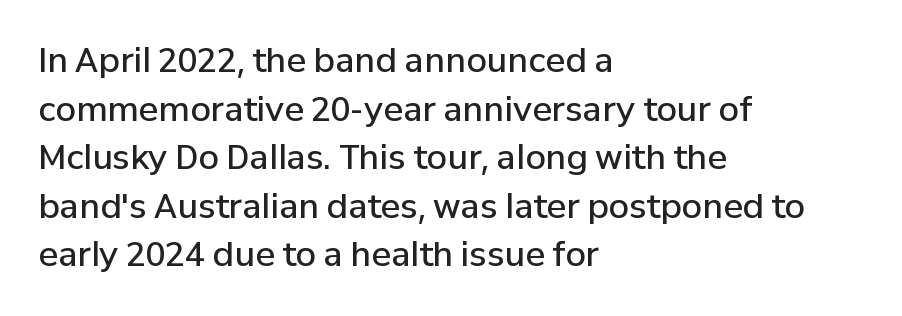
The image shows 33 px semibold sans-serif type, upright; set left-aligned, normal line spacing (1.47x), normal letter spacing, not underlined; low stroke contrast and a medium x-height.
